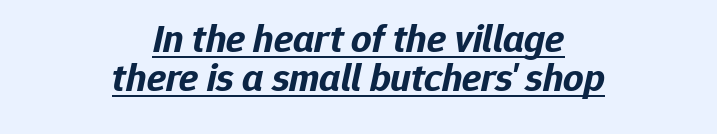
The lettering is marked with a stroke running underneath it. The vertical gap from one line to the next is small. An italicized treatment has been applied to the whole sample. Stroke thickness is high; the sample reads as a true bold.
